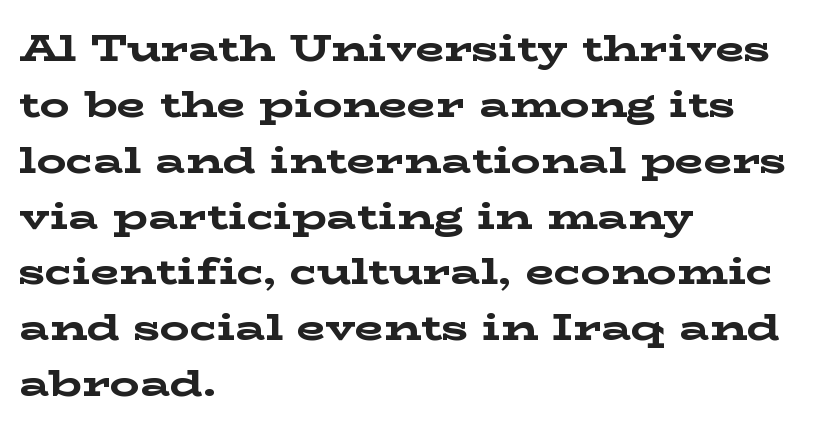
The image shows 37 px bold, wide serif type, upright; set left-aligned, normal line spacing (1.51x), normal letter spacing, not underlined; low stroke contrast and a medium x-height.
